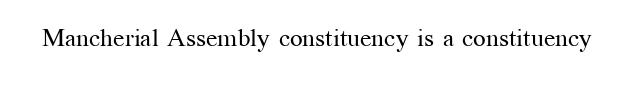
The rendering keeps characters at their native spacing. The font sits on the lighter half of the weight spectrum, regular included. Quick note: underline off. Is there any slant? The stems are plumb.
